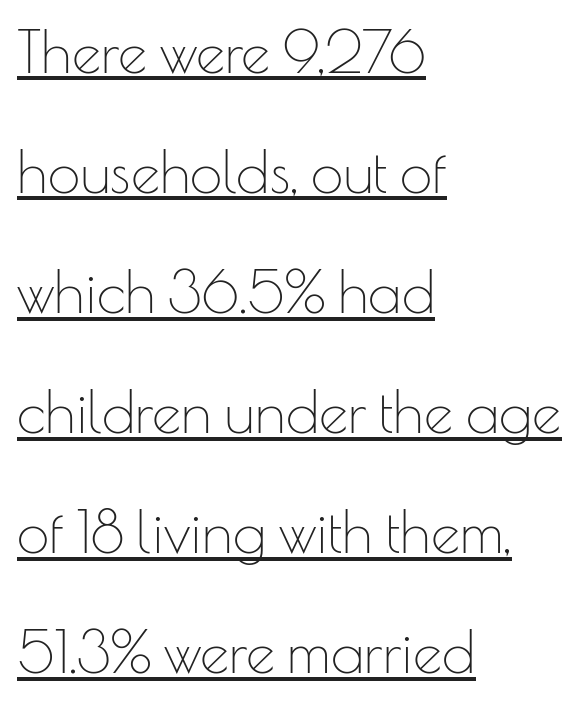
Q: Is the text bold? A: No.
Q: Is the text italic (slanted)? A: No, it is upright.
Q: Is the typeface a serif or a sans-serif typeface? A: Sans-serif.
Q: Is the text underlined? A: Yes.
Q: How is the paragraph aligned? A: Left-aligned.
Q: Is the spacing between letters normal or unusually wide? A: Normal.
Q: Is the spacing between lines tight, normal or loose? A: Loose.
Q: Width (condensed, normal, or wide)? A: Normal.
Q: Stroke contrast? A: Low.
Q: x-height? A: Small.
Q: Monospaced? A: No.
